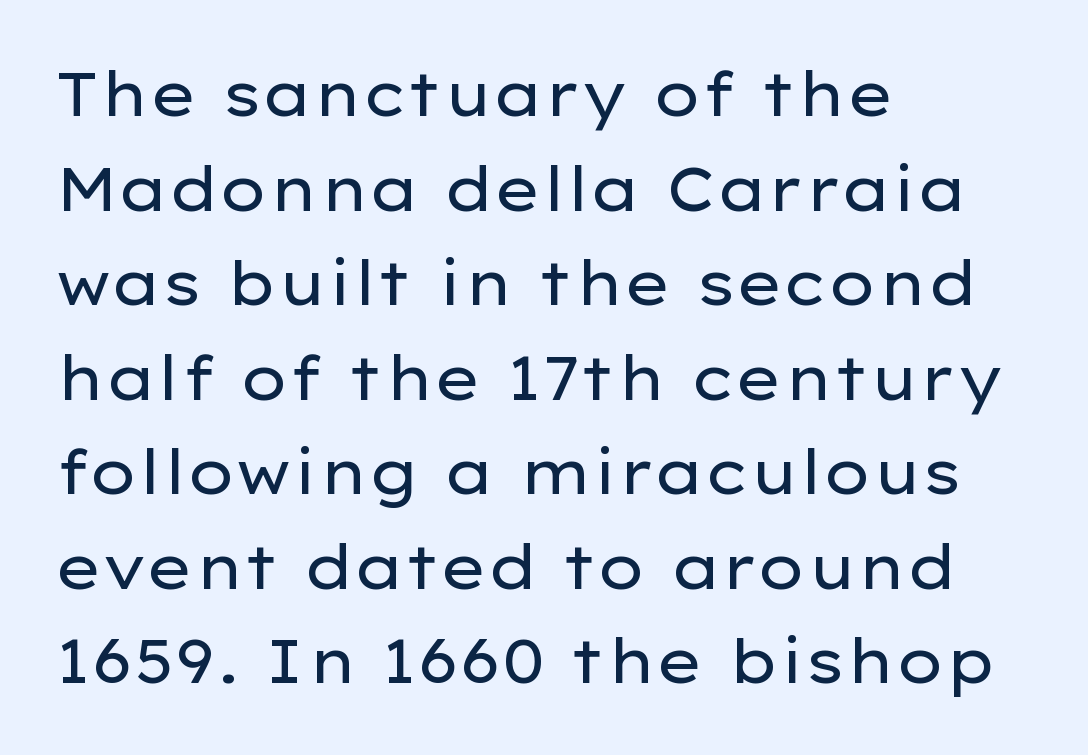
In terms of letterspacing, this is plain default setting. Posture: upright roman. Horizontally, the lines are justified to the leading edge only. The rows are spaced the way most documents space them. A typesetter would call this proportional, since set widths differ per character.
